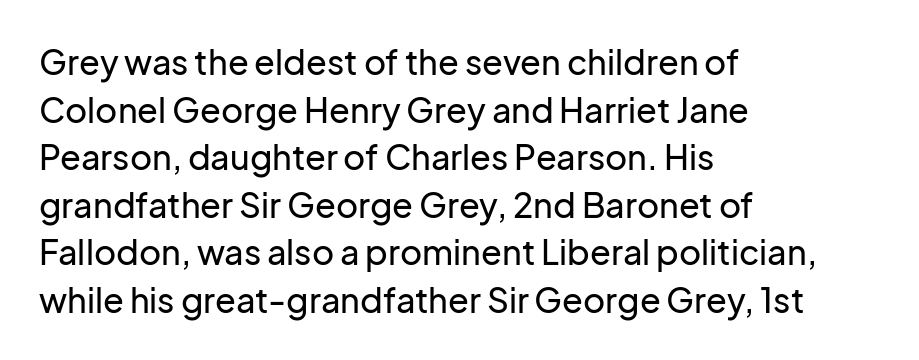
Q: Is the text italic (slanted)? A: No, it is upright.
Q: Is the typeface a serif or a sans-serif typeface? A: Sans-serif.
Q: Is the text underlined? A: No.
Q: How is the paragraph aligned? A: Left-aligned.
Q: Is the spacing between letters normal or unusually wide? A: Normal.
Q: Is the spacing between lines tight, normal or loose? A: Normal.
Q: Width (condensed, normal, or wide)? A: Normal.
Q: Stroke contrast? A: Low.
Q: x-height? A: Medium.
Q: Monospaced? A: No.
